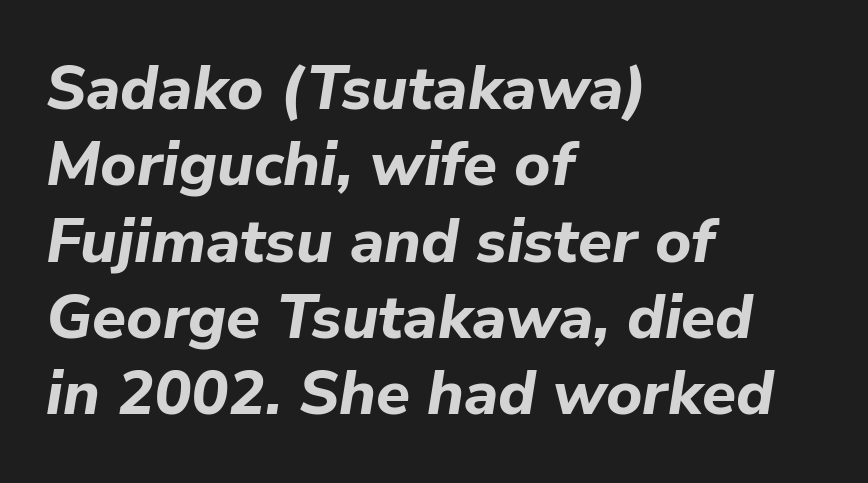
Q: Is the text bold? A: Yes.
Q: Is the text italic (slanted)? A: Yes, it leans right by about 9 degrees.
Q: Is the text underlined? A: No.
Q: How is the paragraph aligned? A: Left-aligned.
Q: Is the spacing between letters normal or unusually wide? A: Normal.
Q: Width (condensed, normal, or wide)? A: Normal.
Q: Stroke contrast? A: Low.
Q: x-height? A: Medium.
Q: Monospaced? A: No.
